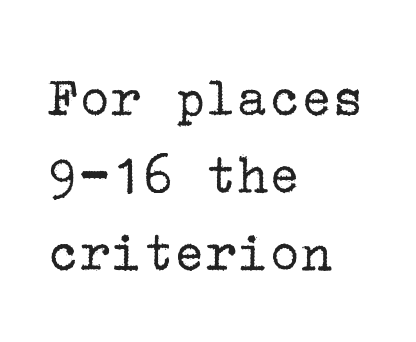
Q: Is the text bold? A: No.
Q: Is the text italic (slanted)? A: No, it is upright.
Q: Is the typeface a serif or a sans-serif typeface? A: Serif.
Q: Is the text underlined? A: No.
Q: How is the paragraph aligned? A: Left-aligned.
Q: Is the spacing between letters normal or unusually wide? A: Normal.
Q: Is the spacing between lines tight, normal or loose? A: Normal.
Q: Width (condensed, normal, or wide)? A: Normal.
Q: Stroke contrast? A: Low.
Q: x-height? A: Medium.
